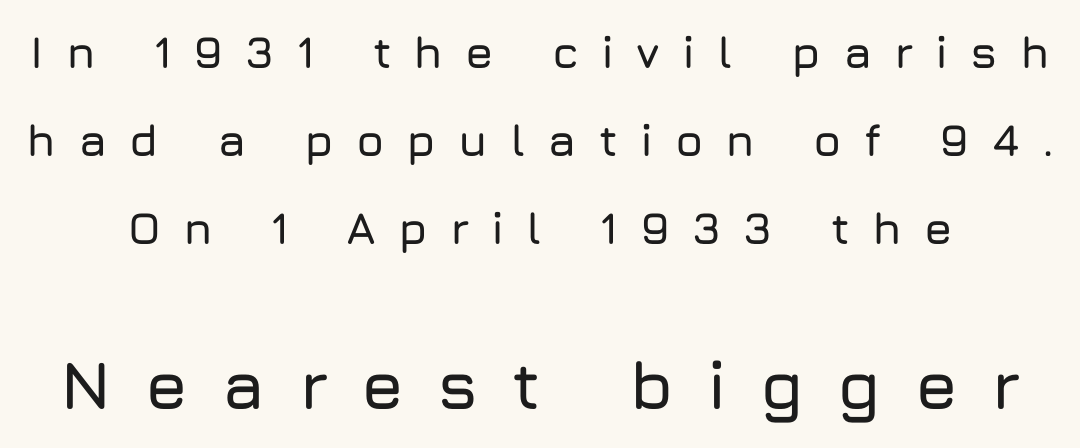
The specimen reads as upright at a glance. You could not count columns in this text — the font is proportionally spaced. The later block is typeset at a bigger size than the earlier block. Honestly, there is no underline to notice here at all. To sum up the face: it is a sans, with no serifs.
